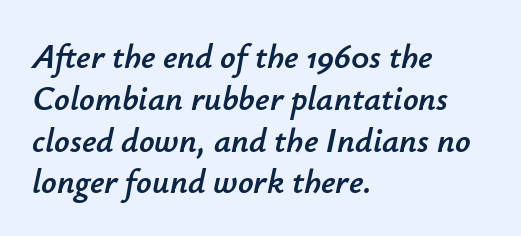
{"italic": "yes", "lean": "right", "slant_degrees": 12, "width": "normal", "stroke_contrast": "low", "x_height": "small", "monospaced": "no", "underline": "no", "align": "left", "line_spacing_ratio": 1.23, "letter_spacing": "normal", "letter_spacing_em": 0.0, "glyph_px": 34}
